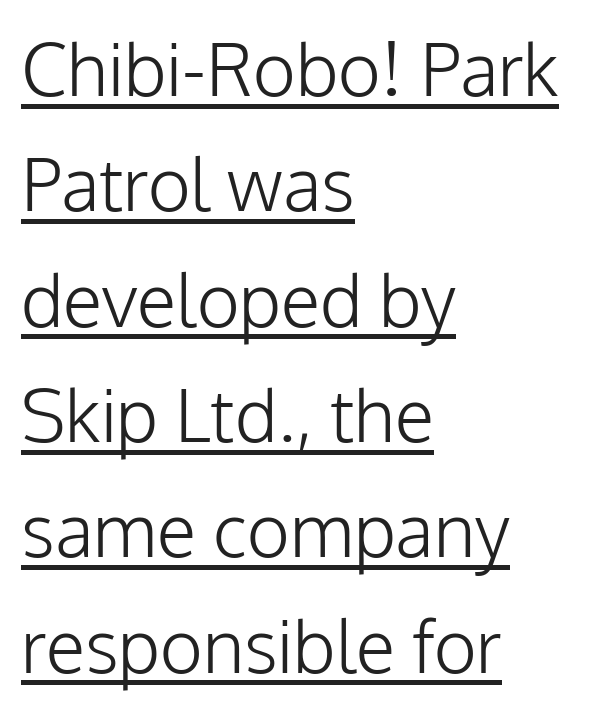
{"serif": "no", "italic": "no", "bold": "no", "weight": "light", "width": "normal", "stroke_contrast": "low", "x_height": "medium", "monospaced": "no", "underline": "yes", "align": "left", "line_spacing": "normal", "line_spacing_ratio": 1.58, "letter_spacing": "normal", "letter_spacing_em": 0.0, "glyph_px": 73}
